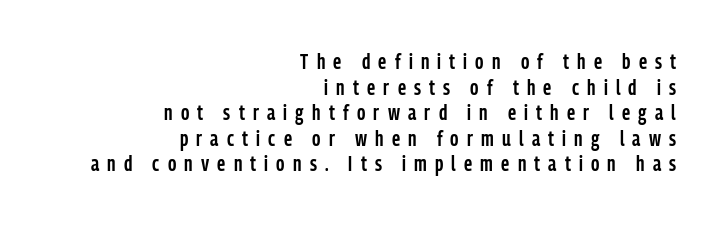
The string is rendered with underlining switched off. This rendering widens character spacing well past its baseline value. The letters stand straight up with perfectly vertical stems. This sample is right-justified, so line beginnings fall wherever the words allow.
